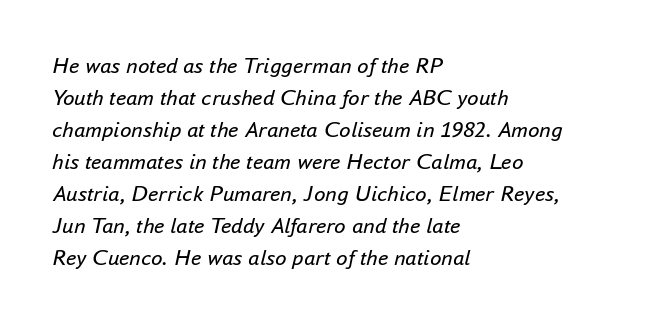
Successive baselines arrive at the customary interval. No word sits above an underline. Style check: oblique. Stem width sits at or under what a default text font uses.
